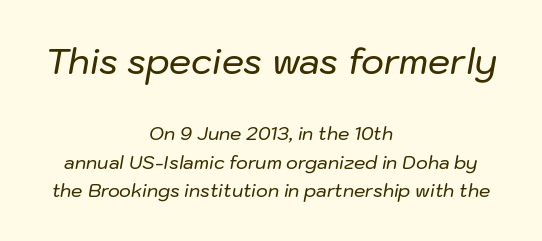
Posture: slanted. Standard letterfit; no display-style spreading of the glyphs. The setting favours the middle, as headings and verse often do. Large over small — that's the arrangement of the two blocks here. A typesetter would call this proportional, since set widths differ per character.
